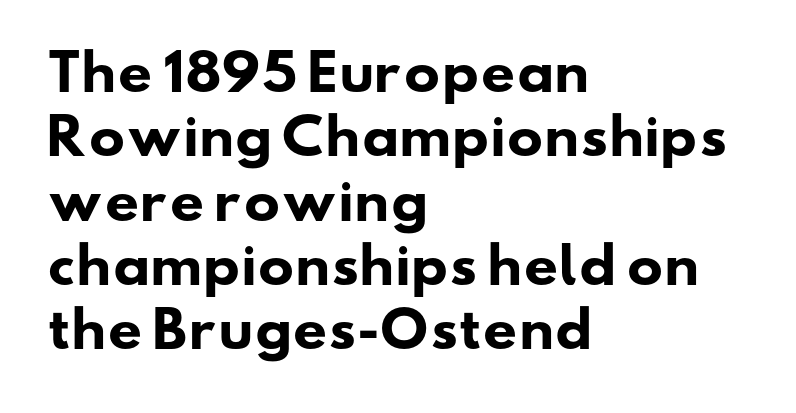
{"serif": "no", "bold": "yes", "weight": "heavy", "width": "wide", "stroke_contrast": "low", "x_height": "small", "monospaced": "no", "underline": "no", "align": "left", "line_spacing": "normal", "line_spacing_ratio": 1.34, "letter_spacing": "normal", "letter_spacing_em": 0.0, "glyph_px": 48}
